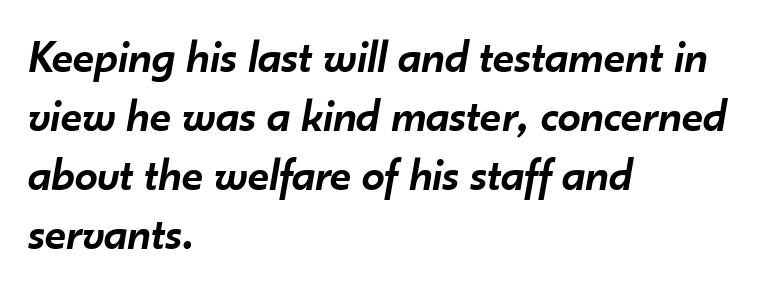
The image shows 46 px semibold type, italic (leaning right); set left-aligned, normal line spacing (1.28x), normal letter spacing, not underlined; low stroke contrast and a small x-height.
